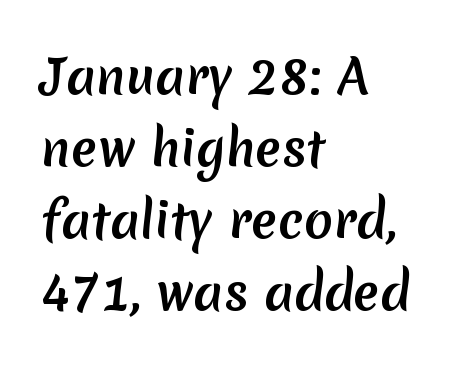
{"serif": "no", "width": "normal", "stroke_contrast": "medium", "x_height": "medium", "monospaced": "no", "underline": "no", "align": "left", "line_spacing": "normal", "line_spacing_ratio": 1.5, "letter_spacing": "normal", "letter_spacing_em": 0.0, "glyph_px": 48}
